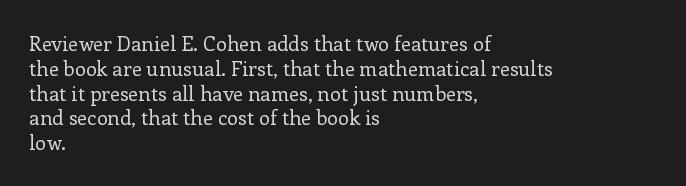
The image shows 20 px text type, upright; set left-aligned, line spacing 1.24x, normal letter spacing, not underlined.
